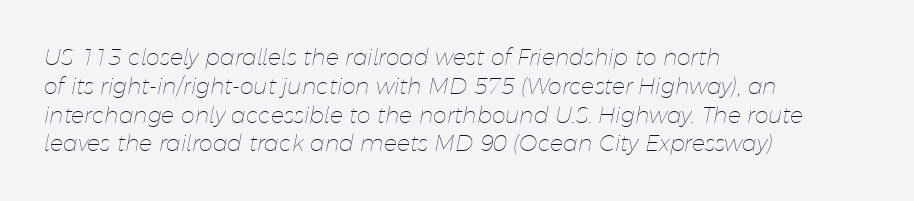
{"italic": "yes", "lean": "right", "slant_degrees": 11, "bold": "no", "underline": "no", "align": "left", "line_spacing": "normal", "line_spacing_ratio": 1.31, "letter_spacing": "normal", "letter_spacing_em": 0.0, "glyph_px": 22}
